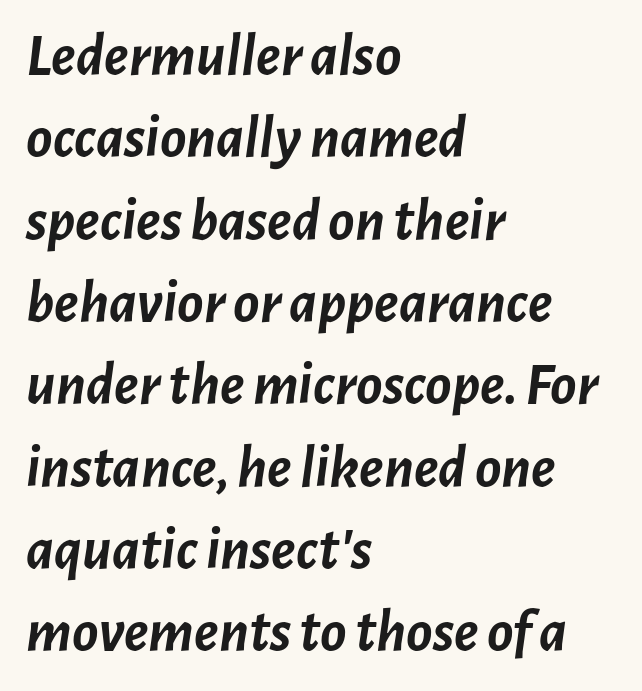
The image shows 61 px semibold type, italic (leaning right); set left-aligned, normal line spacing (1.35x), normal letter spacing, not underlined; low stroke contrast and a medium x-height.
